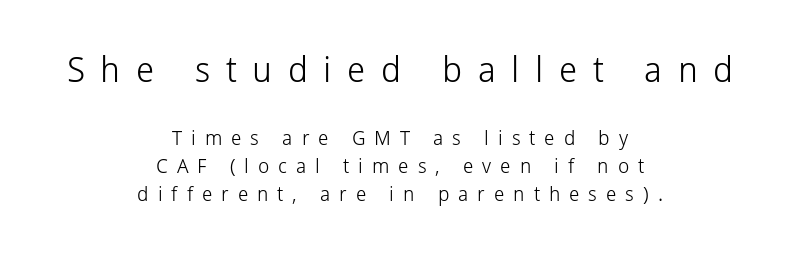
Q: Is the text bold? A: No.
Q: Is the text italic (slanted)? A: No, it is upright.
Q: Is the typeface a serif or a sans-serif typeface? A: Sans-serif.
Q: Is the text underlined? A: No.
Q: How is the paragraph aligned? A: Centered.
Q: Is the spacing between letters normal or unusually wide? A: Unusually wide.
Q: Is the spacing between lines tight, normal or loose? A: Normal.
Q: Which block of text is set in a larger size, the first (top) or the second (bottom)? A: The first (top) one.
Q: Width (condensed, normal, or wide)? A: Normal.
Q: Stroke contrast? A: Low.
Q: x-height? A: Medium.
Q: Monospaced? A: No.
